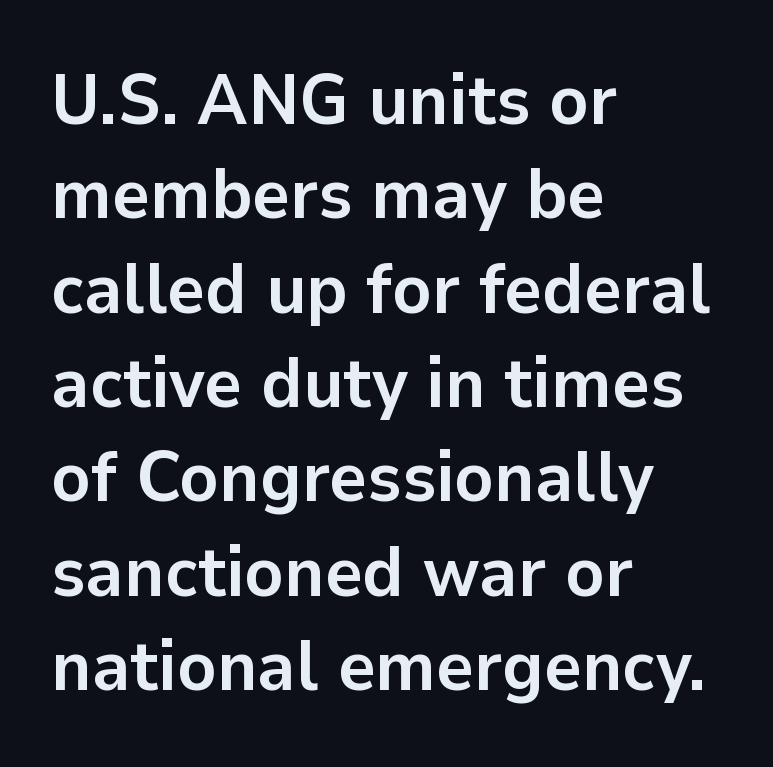
Every row of glyphs begins at an identical x-position on the left. Anything drawn beneath the words? Only blank space. Is the type bold? Yes — the strokes are clearly thick and heavy. Quick note: interline space is typical. Characters remain perfectly vertical along every line. Is the letter spacing exaggerated? No — it looks like the ordinary default.
